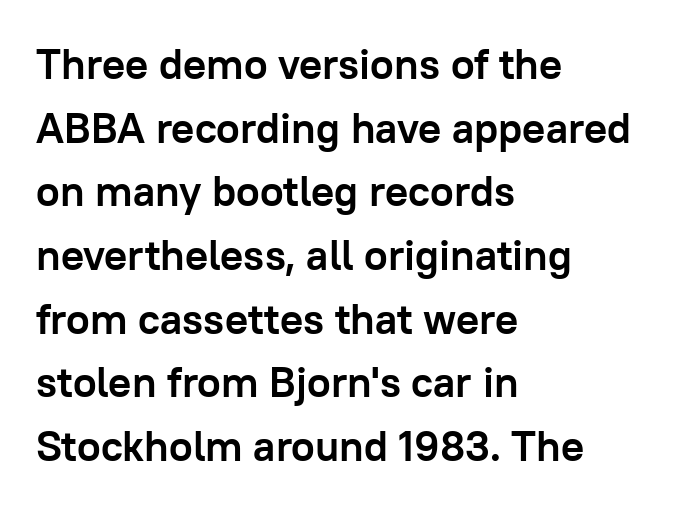
This sample uses plain, unmodified letter spacing. This is sans-serif lettering, the kind often seen on screens and signage. The rendering uses natural spacing where letterforms have individual widths. Horizontally, the lines are justified to the leading edge only. Leading: standard. The letters stand upright; this is a roman face.
